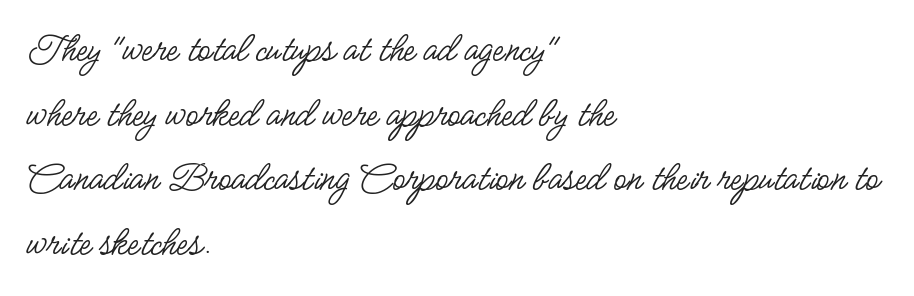
The image shows 42 px regular-weight, condensed sans-serif type; set left-aligned, normal line spacing (1.54x), normal letter spacing, not underlined; low stroke contrast and a small x-height.
